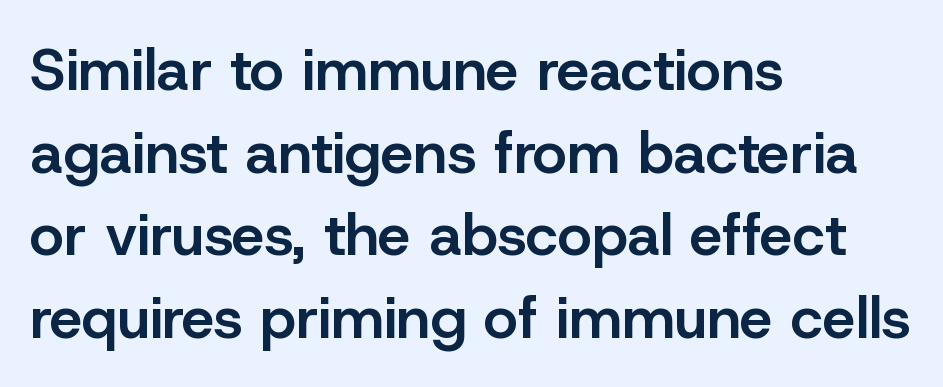
{"serif": "no", "italic": "no", "bold": "semi", "weight": "semibold", "width": "normal", "stroke_contrast": "low", "x_height": "medium", "monospaced": "no", "underline": "no", "align": "left", "line_spacing": "normal", "line_spacing_ratio": 1.4, "letter_spacing": "normal", "letter_spacing_em": 0.0, "glyph_px": 59}
